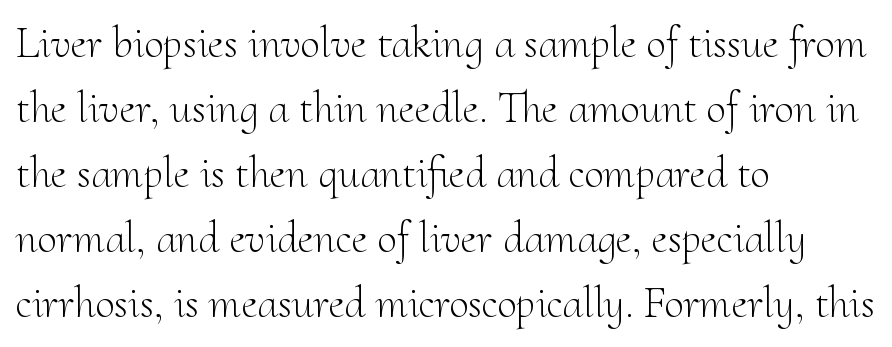
{"serif": "yes", "italic": "no", "bold": "no", "weight": "light", "width": "normal", "stroke_contrast": "medium", "x_height": "small", "monospaced": "no", "underline": "no", "align": "left", "line_spacing": "normal", "line_spacing_ratio": 1.48, "letter_spacing": "normal", "letter_spacing_em": 0.0, "glyph_px": 44}
